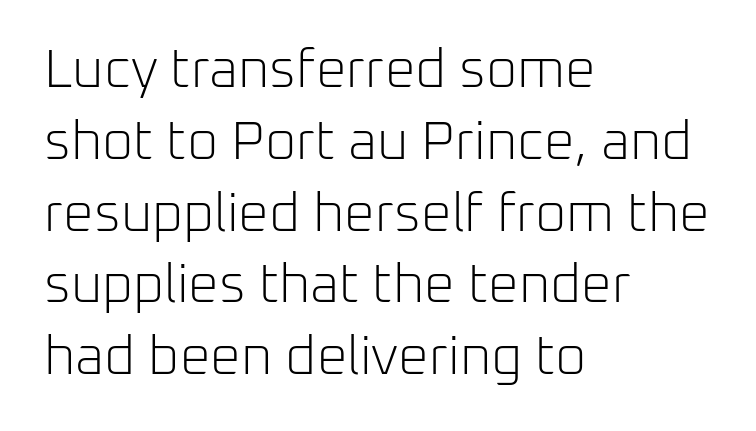
Inter-character spacing is left at the font's built-in metrics. Note the varied advance widths — an 'i' is clearly narrower than an 'm'. The gap between lines stays unmarked. In CSS terms this would be text-align: left.
